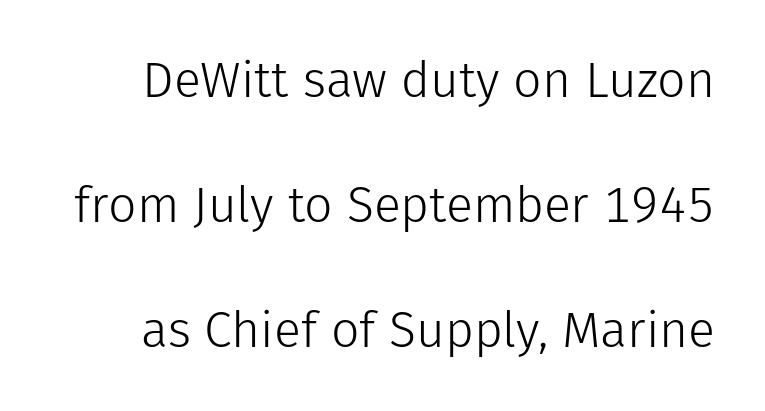
Q: Is the text bold? A: No.
Q: Is the text italic (slanted)? A: No, it is upright.
Q: Is the typeface a serif or a sans-serif typeface? A: Sans-serif.
Q: Is the text underlined? A: No.
Q: Is the spacing between letters normal or unusually wide? A: Normal.
Q: Is the spacing between lines tight, normal or loose? A: Loose.
Q: Width (condensed, normal, or wide)? A: Normal.
Q: Stroke contrast? A: Low.
Q: x-height? A: Medium.
Q: Monospaced? A: No.
